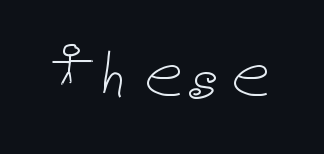
The image shows 77 px thin type, upright; set normal letter spacing, not underlined; low stroke contrast and a medium x-height.
